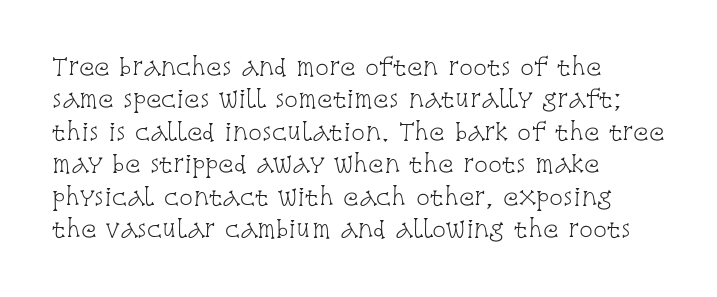
Q: Is the text bold? A: No.
Q: Is the text italic (slanted)? A: No, it is upright.
Q: Is the text underlined? A: No.
Q: How is the paragraph aligned? A: Left-aligned.
Q: Is the spacing between letters normal or unusually wide? A: Normal.
Q: Is the spacing between lines tight, normal or loose? A: Normal.
